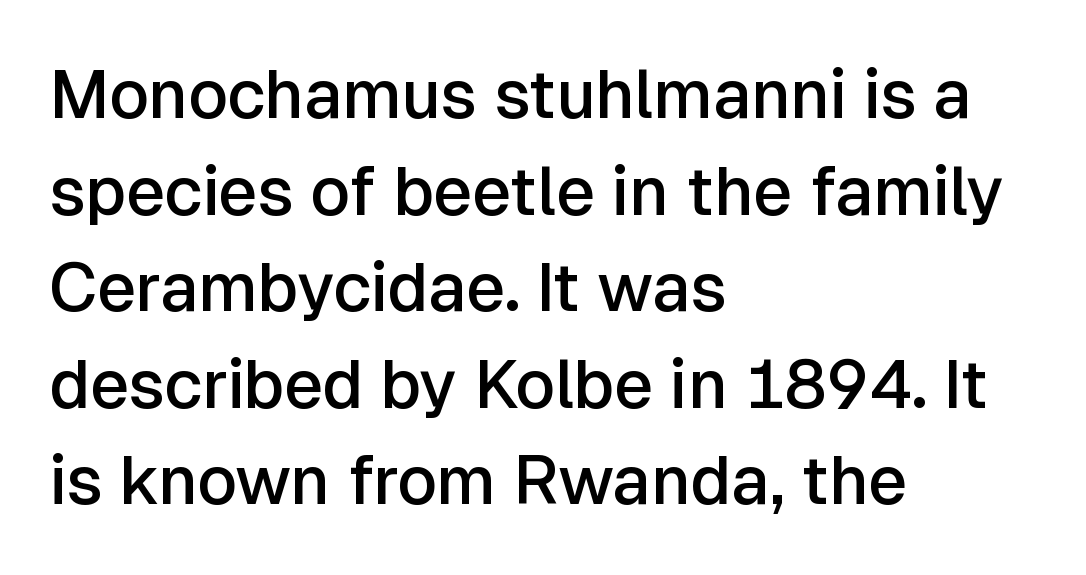
A typesetter would call this proportional, since set widths differ per character. Leading: standard. The type family on display is of the sans-serif kind. The characters look somewhat weighty, a semibold short of true bold. Horizontally, the lines are justified to the leading edge only.
